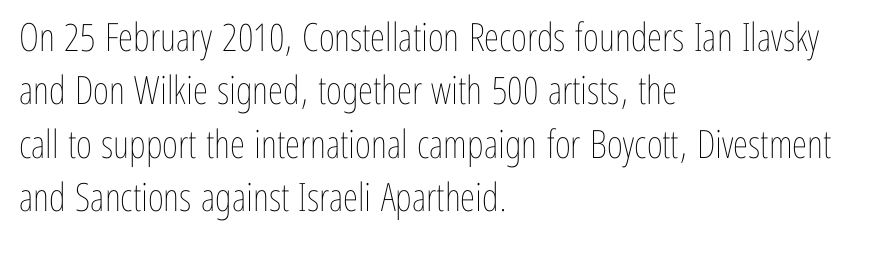
The specimen reads as upright at a glance. Clear beneath every line of the passage. Whoever set this chose a conventional vertical rhythm. Weight class: somewhere from thin through regular. The rag falls on the right side of this text block.
